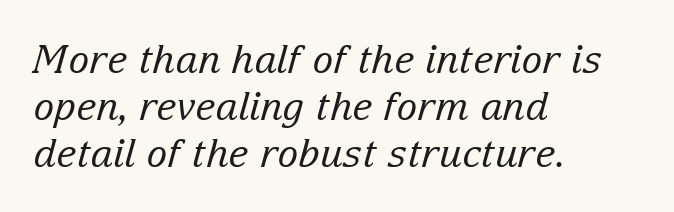
The image shows 39 px regular-weight serif type, italic (leaning right); set left-aligned, line spacing 1.21x, normal letter spacing, not underlined; low stroke contrast and a medium x-height.
